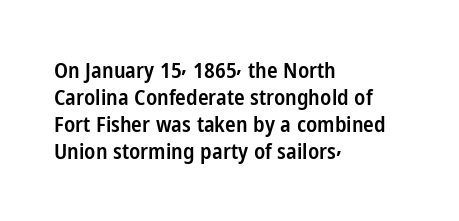
{"italic": "no", "bold": "semi", "underline": "no", "align": "left", "line_spacing_ratio": 1.23, "letter_spacing": "normal", "letter_spacing_em": 0.0, "glyph_px": 22}
